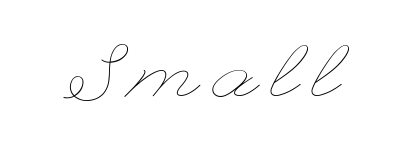
A light-to-regular cut is what we see here. The glyphs are unaccompanied by any horizontal stroke below them.
